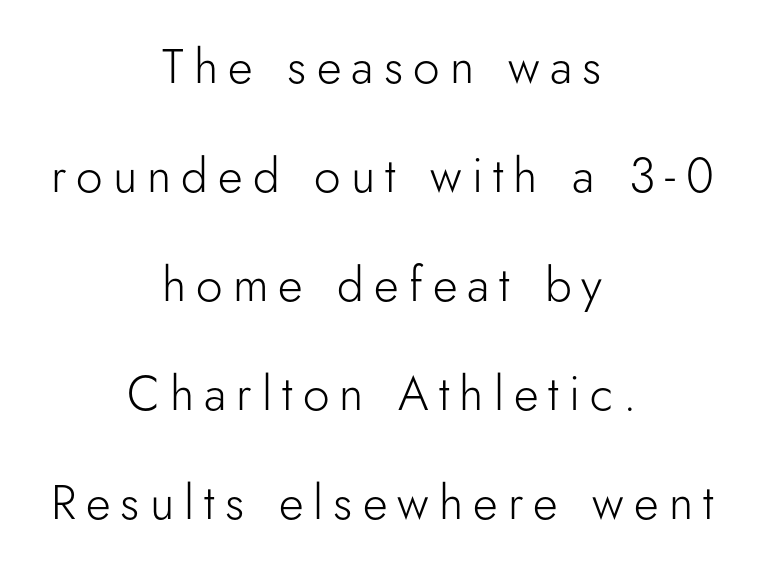
Is this a fixed-width face? No — the glyphs have proportional, varying widths. Serifs: no, the terminals of the letterforms are clean. Italic? Not at all — the glyphs are vertical. The passage shown has open, widely tracked lettering throughout. The font is comparable to plain body text, perhaps lighter.
